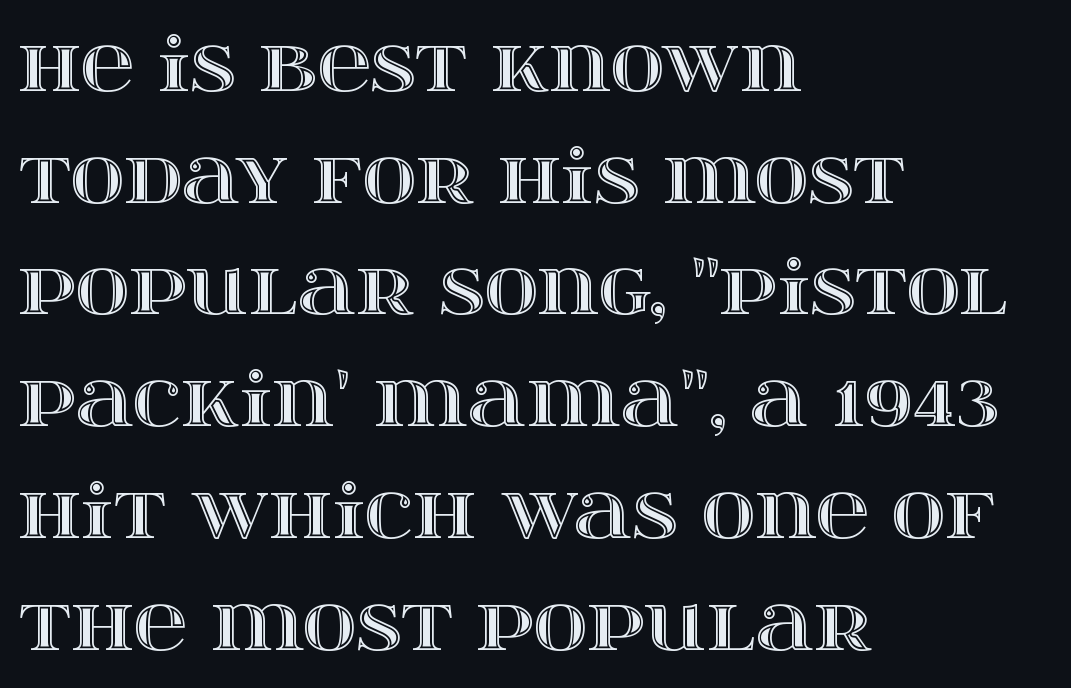
The image shows 74 px wide type, upright; set left-aligned, normal line spacing (1.51x), normal letter spacing, not underlined; a large x-height.
